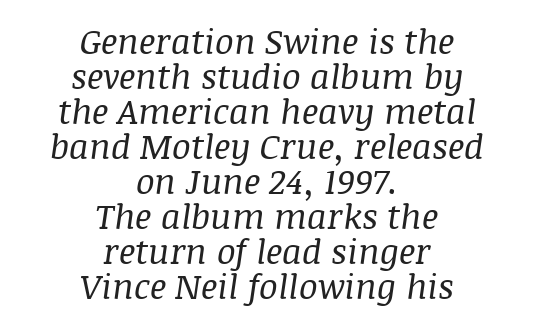
Is the stroke heavy? The answer is a plain regular-or-lighter. The face used here is proportionally spaced, like ordinary book or web type. Italic? Definitely — the glyphs are oblique. Nothing unusual about the tracking: characters are spaced as the font intends.
